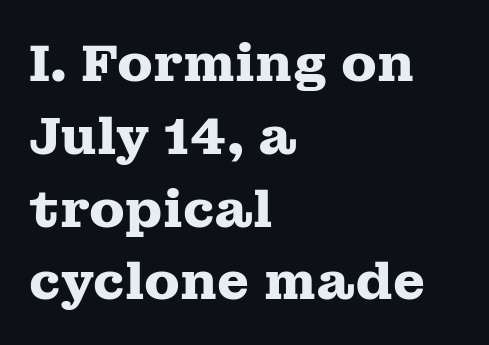
{"serif": "yes", "italic": "no", "bold": "yes", "weight": "heavy", "width": "wide", "stroke_contrast": "medium", "x_height": "medium", "monospaced": "no", "underline": "no", "align": "left", "line_spacing": "normal", "line_spacing_ratio": 1.4, "letter_spacing": "normal", "letter_spacing_em": 0.0, "glyph_px": 52}
